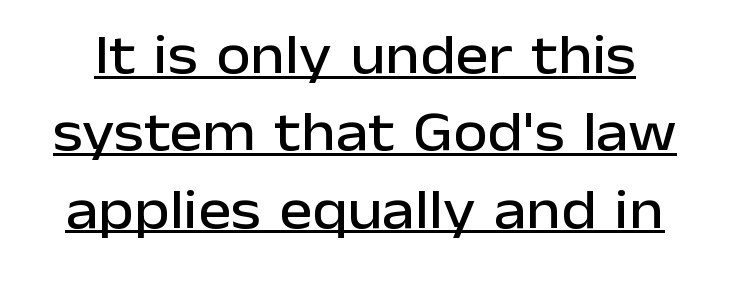
Q: Is the text italic (slanted)? A: No, it is upright.
Q: Is the typeface a serif or a sans-serif typeface? A: Sans-serif.
Q: Is the text underlined? A: Yes.
Q: Is the spacing between letters normal or unusually wide? A: Normal.
Q: Is the spacing between lines tight, normal or loose? A: Normal.
Q: Width (condensed, normal, or wide)? A: Normal.
Q: Stroke contrast? A: Low.
Q: x-height? A: Medium.
Q: Monospaced? A: No.
